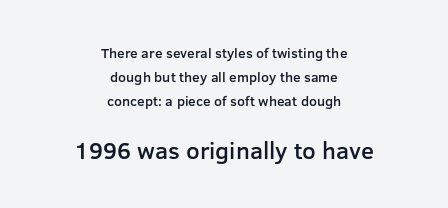
Inter-character spacing is left at the font's built-in metrics. This is roman type, the default non-slanted kind. Compared with an ordinary text face, these strokes are moderately heavier — a semibold. A clean baseline with only descenders dipping below it. Layout note: lines centered.
